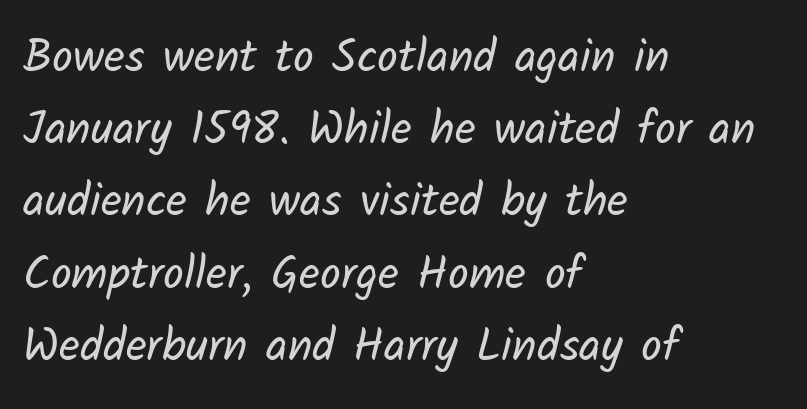
Q: Is the text bold? A: No.
Q: Is the typeface a serif or a sans-serif typeface? A: Sans-serif.
Q: Is the text underlined? A: No.
Q: How is the paragraph aligned? A: Left-aligned.
Q: Is the spacing between letters normal or unusually wide? A: Normal.
Q: Is the spacing between lines tight, normal or loose? A: Normal.
Q: Width (condensed, normal, or wide)? A: Normal.
Q: Stroke contrast? A: Low.
Q: x-height? A: Medium.
Q: Monospaced? A: No.
